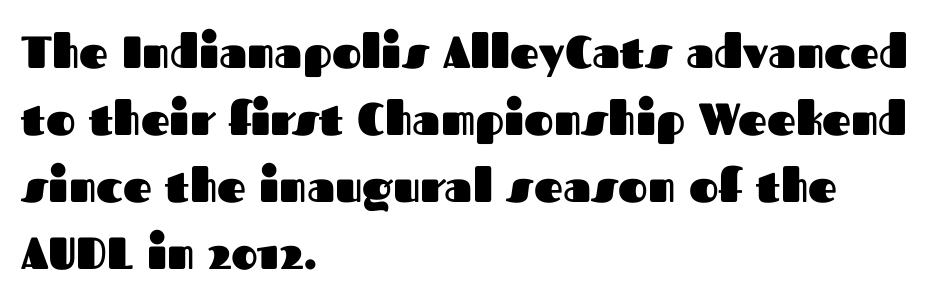
The image shows 45 px heavy sans-serif type, upright; set left-aligned, normal line spacing (1.49x), normal letter spacing, not underlined; medium stroke contrast and a medium x-height.
